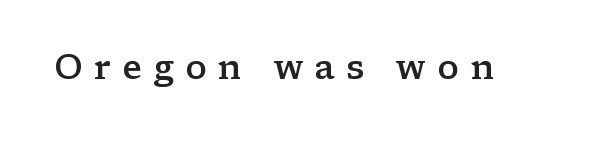
Display-style spreading of the glyphs; the letterfit is very open. Semibold letterforms, between regular and bold. Typographically, this falls in the serif category. These lines are rendered in a variable-pitch font. Descender tails drop into unmarked territory. Is there any slant? The stems are plumb.
